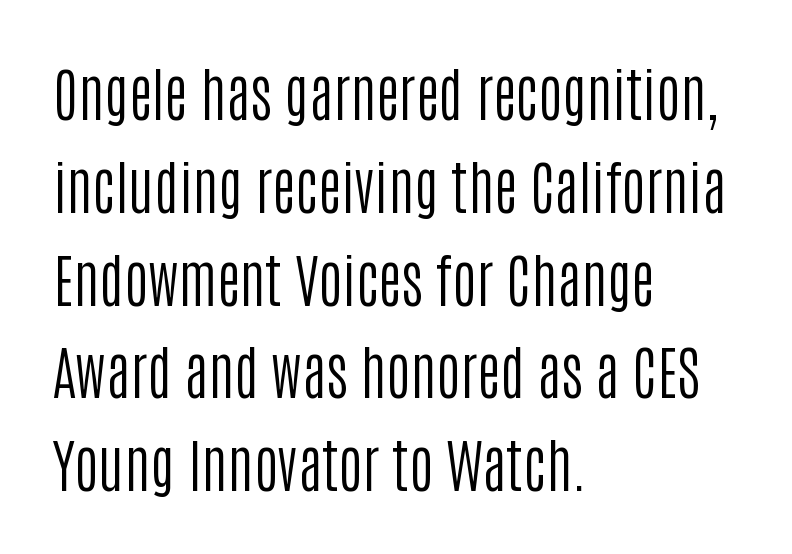
Q: Is the text bold? A: No.
Q: Is the text italic (slanted)? A: No, it is upright.
Q: Is the typeface a serif or a sans-serif typeface? A: Sans-serif.
Q: Is the text underlined? A: No.
Q: How is the paragraph aligned? A: Left-aligned.
Q: Is the spacing between letters normal or unusually wide? A: Normal.
Q: Is the spacing between lines tight, normal or loose? A: Normal.
Q: Width (condensed, normal, or wide)? A: Condensed.
Q: Stroke contrast? A: Low.
Q: x-height? A: Large.
Q: Monospaced? A: No.
